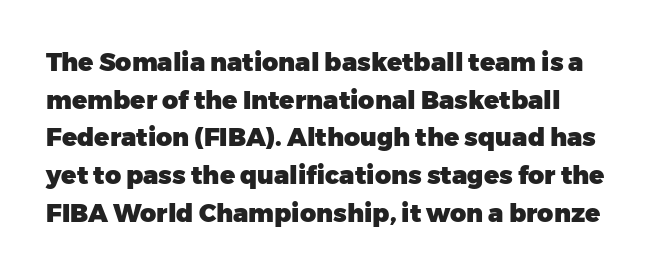
{"italic": "no", "bold": "yes", "underline": "no", "align": "left", "line_spacing": "normal", "line_spacing_ratio": 1.51, "letter_spacing": "normal", "letter_spacing_em": 0.0, "glyph_px": 25}
